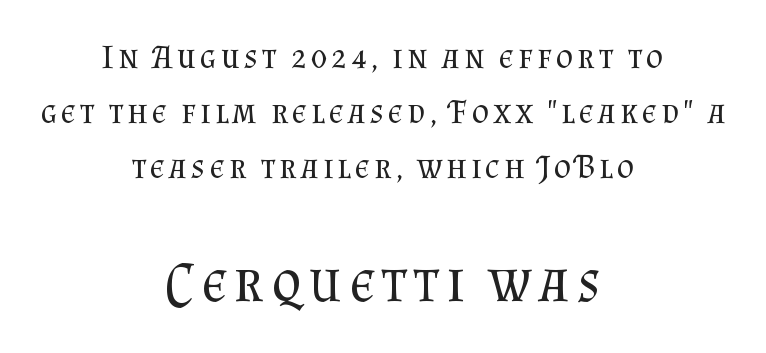
The image shows 57 px regular-weight serif type, upright; set centered, normal line spacing (1.66x), not underlined; the second (bottom) block is 1.73x larger; medium stroke contrast and a small x-height.
